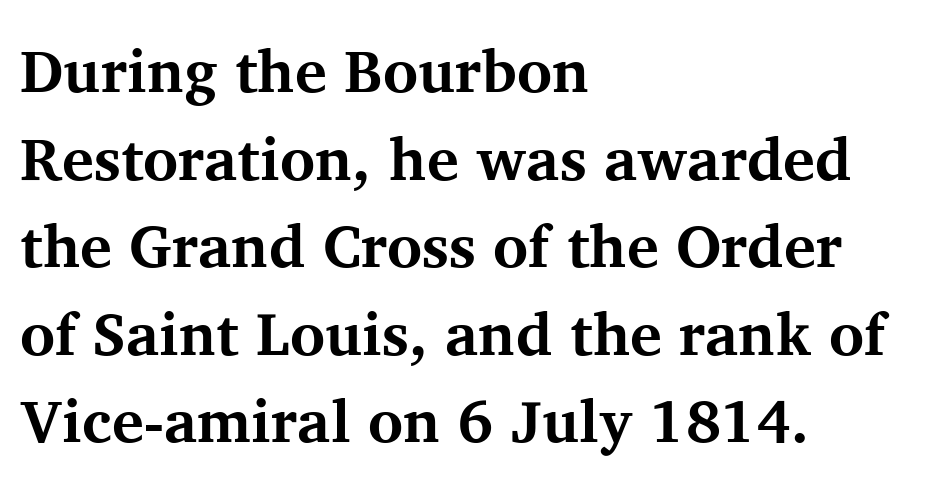
Q: Is the text bold? A: Yes.
Q: Is the text italic (slanted)? A: No, it is upright.
Q: Is the typeface a serif or a sans-serif typeface? A: Serif.
Q: Is the text underlined? A: No.
Q: How is the paragraph aligned? A: Left-aligned.
Q: Is the spacing between letters normal or unusually wide? A: Normal.
Q: Is the spacing between lines tight, normal or loose? A: Normal.
Q: Width (condensed, normal, or wide)? A: Normal.
Q: Stroke contrast? A: Medium.
Q: x-height? A: Medium.
Q: Monospaced? A: No.
